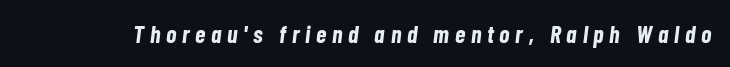
Short note: letters widely spaced. Every character sits at an angle, as italics do. Weight check: bold — yes, fully. Each row of text sits above clean, open space.
